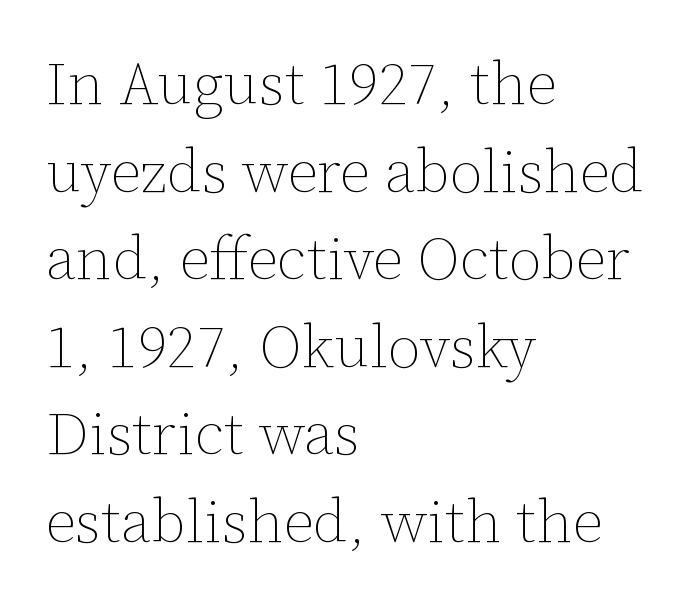
Q: Is the text bold? A: No.
Q: Is the text italic (slanted)? A: No, it is upright.
Q: Is the text underlined? A: No.
Q: How is the paragraph aligned? A: Left-aligned.
Q: Is the spacing between letters normal or unusually wide? A: Normal.
Q: Is the spacing between lines tight, normal or loose? A: Normal.
Q: Width (condensed, normal, or wide)? A: Normal.
Q: Stroke contrast? A: Low.
Q: x-height? A: Medium.
Q: Monospaced? A: No.
